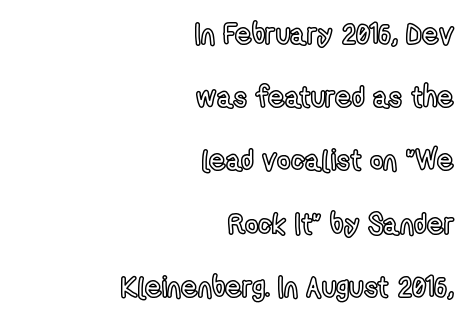
The typesetter chose a ragged-left arrangement here. Lines of text with bare space underneath. This is the regular roman posture of the typeface. Note the varied advance widths — an 'i' is clearly narrower than an 'm'.
